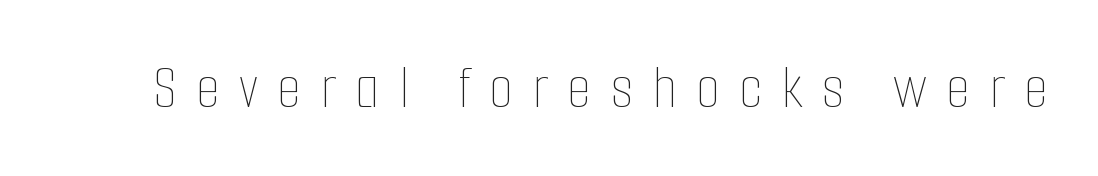
{"italic": "no", "bold": "no", "weight": "thin", "width": "condensed", "stroke_contrast": "low", "x_height": "medium", "monospaced": "no", "underline": "no", "letter_spacing": "wide", "letter_spacing_em": 0.3, "glyph_px": 63}
